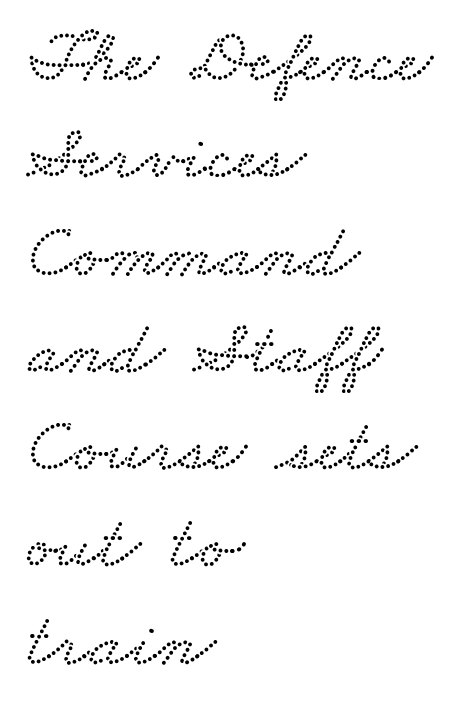
{"width": "wide", "stroke_contrast": "low", "x_height": "small", "monospaced": "no", "underline": "no", "align": "left", "line_spacing": "normal", "line_spacing_ratio": 1.28, "letter_spacing": "normal", "letter_spacing_em": 0.0, "glyph_px": 76}
